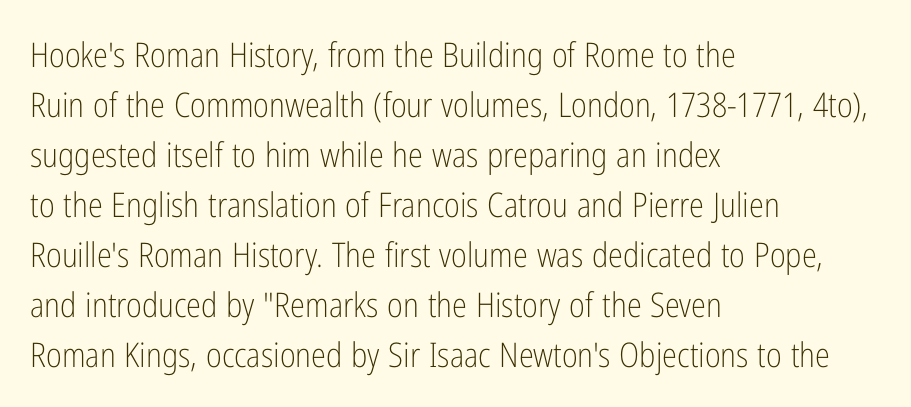
Letters have the restrained weight of plain body copy at most. The line-height multiplier appears to be the usual default. A typesetter would call this proportional, since set widths differ per character. The space beneath each line is pristine and unruled. The compositor pushed each line to the left boundary. Does the lettering tilt? It doesn't — this is upright.
